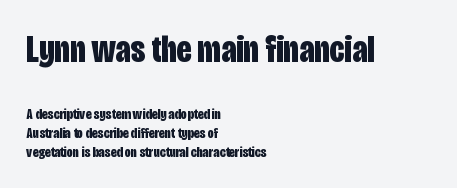
All the whitespace from short lines collects on the right. The specimen omits any rule beneath the text block's lines. The face used here is proportionally spaced, like ordinary book or web type. Serifs: no, the terminals of the letterforms are clean.
